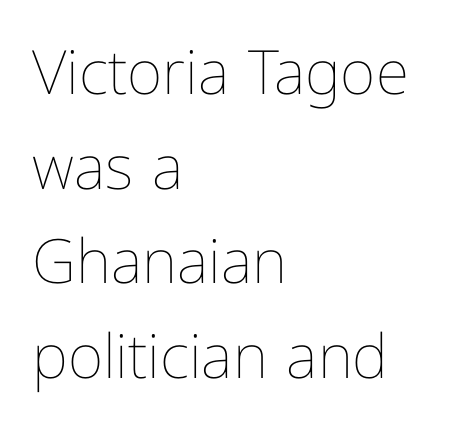
{"italic": "no", "bold": "no", "weight": "thin", "width": "condensed", "stroke_contrast": "low", "x_height": "medium", "monospaced": "no", "underline": "no", "align": "left", "line_spacing": "normal", "line_spacing_ratio": 1.55, "letter_spacing": "normal", "letter_spacing_em": 0.0, "glyph_px": 61}
